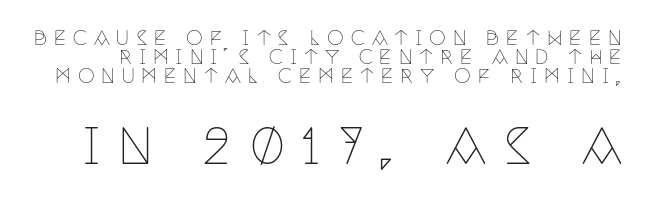
The face used here is proportionally spaced, like ordinary book or web type. Posture: upright roman. The letters are spread apart with noticeably loose tracking. The block of text is dense from top to bottom, with scant space between rows.
